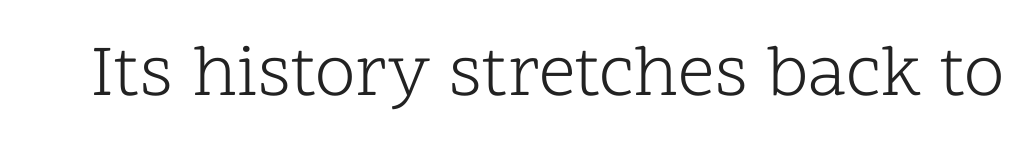
The face used here is seriffed, in the tradition of book romans. This reads as an unemphasized weight, regular at the heaviest. Type without underlining. A typesetter would call this zero additional tracking.
